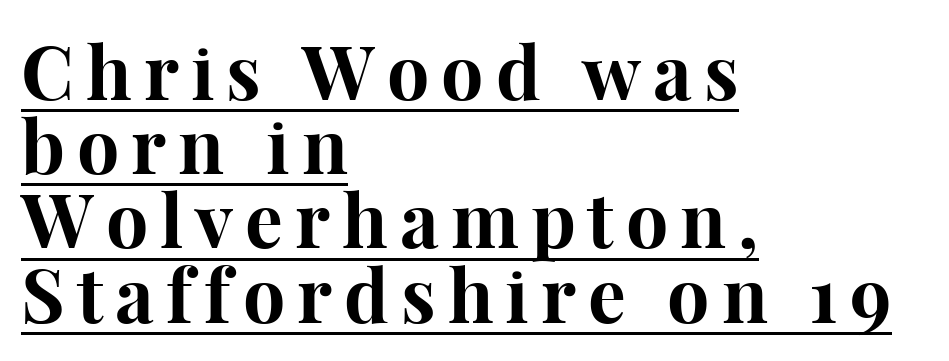
Observe the serifs anchoring each vertical stroke in this sample. Chunky letters — that's bold for sure. The passage shown stacks its lines with hardly any gap. Ascenders rise straight up at ninety degrees.
